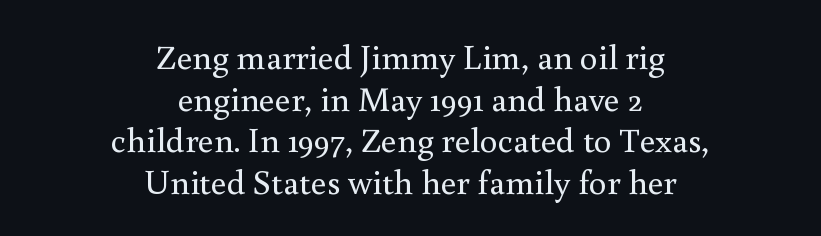
It's the straight-up-and-down kind of type. Bare-footed words on every line. A serif font was chosen for this passage. The characters are drawn with everyday or finer stroke widths.
